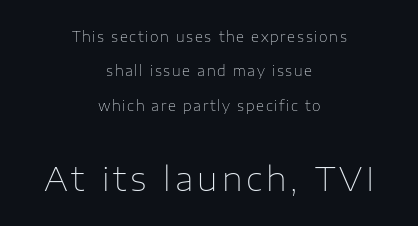
{"serif": "no", "italic": "no", "bold": "no", "weight": "thin", "width": "normal", "stroke_contrast": "low", "x_height": "medium", "monospaced": "no", "underline": "no", "align": "center", "line_spacing": "loose", "line_spacing_ratio": 2.46, "larger_block": "second", "size_ratio": 2.36, "glyph_px": 33}
